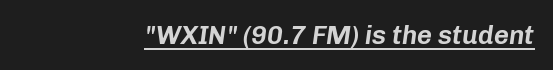
Emphasis is given by a line drawn under the lettering. Every character sits at an angle, as italics do. Here the glyphs are tracked normally, forming tight word shapes.
